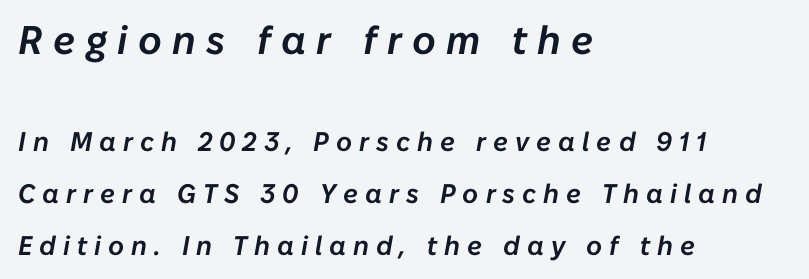
Q: Is the text italic (slanted)? A: Yes, it leans right by about 10 degrees.
Q: Is the text underlined? A: No.
Q: How is the paragraph aligned? A: Left-aligned.
Q: Is the spacing between letters normal or unusually wide? A: Unusually wide.
Q: Is the spacing between lines tight, normal or loose? A: Loose.
Q: Which block of text is set in a larger size, the first (top) or the second (bottom)? A: The first (top) one.
Q: Width (condensed, normal, or wide)? A: Normal.
Q: Stroke contrast? A: Low.
Q: x-height? A: Medium.
Q: Monospaced? A: No.
